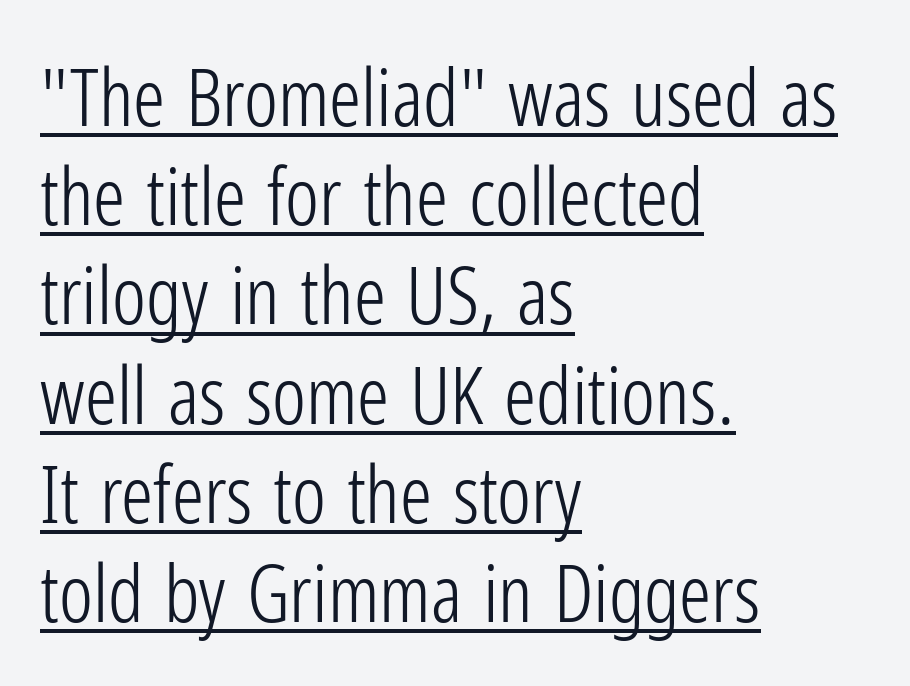
Q: Is the text bold? A: No.
Q: Is the text italic (slanted)? A: No, it is upright.
Q: Is the typeface a serif or a sans-serif typeface? A: Sans-serif.
Q: Is the text underlined? A: Yes.
Q: How is the paragraph aligned? A: Left-aligned.
Q: Is the spacing between letters normal or unusually wide? A: Normal.
Q: Width (condensed, normal, or wide)? A: Condensed.
Q: Stroke contrast? A: Low.
Q: x-height? A: Medium.
Q: Monospaced? A: No.
